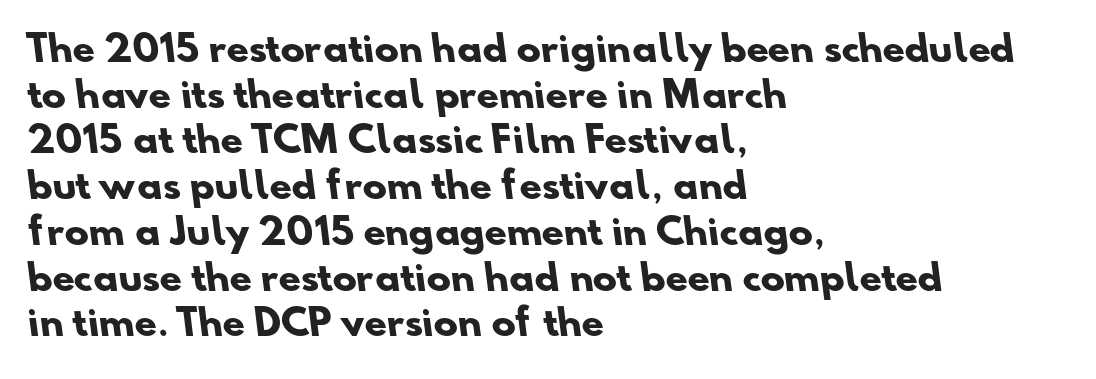
{"serif": "no", "bold": "yes", "weight": "heavy", "width": "normal", "stroke_contrast": "low", "x_height": "small", "monospaced": "no", "underline": "no", "align": "left", "line_spacing": "normal", "line_spacing_ratio": 1.27, "letter_spacing": "normal", "letter_spacing_em": 0.0, "glyph_px": 36}
